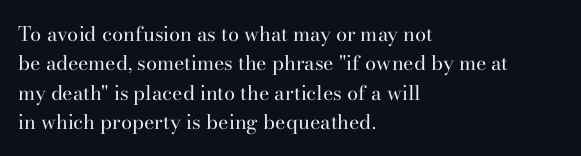
Look at the tracking — it's just the regular setting, nothing added. This sample keeps an unexceptional amount of space between lines. A typesetter would mark this as roman, not italic. Each row of text sits above clean, open space. Ink coverage per letter is moderate at most. This rendering uses left alignment, leaving the right contour irregular.
